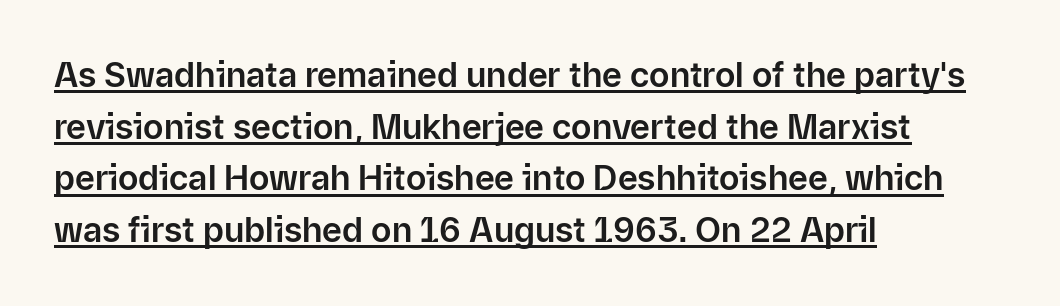
The image shows 34 px sans-serif type, upright; set left-aligned, normal line spacing (1.52x), normal letter spacing, underlined; low stroke contrast and a medium x-height.
